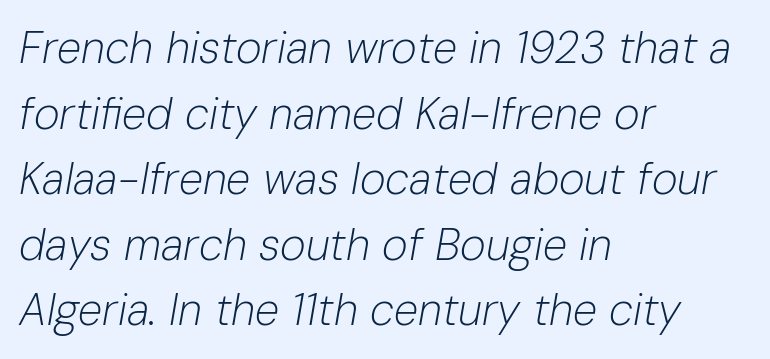
The image shows 44 px light type, italic (leaning right); set left-aligned, normal line spacing (1.49x), normal letter spacing, not underlined; low stroke contrast and a medium x-height.
